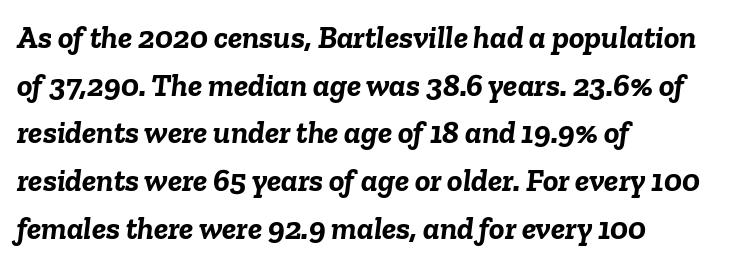
The specimen omits any rule beneath the text block's lines. Is the letter spacing exaggerated? No — it looks like the ordinary default. Proportional: the letters do not fall into vertical columns. The text carries the slant typical of an italic or oblique font. The line-height multiplier appears to be the usual default.
